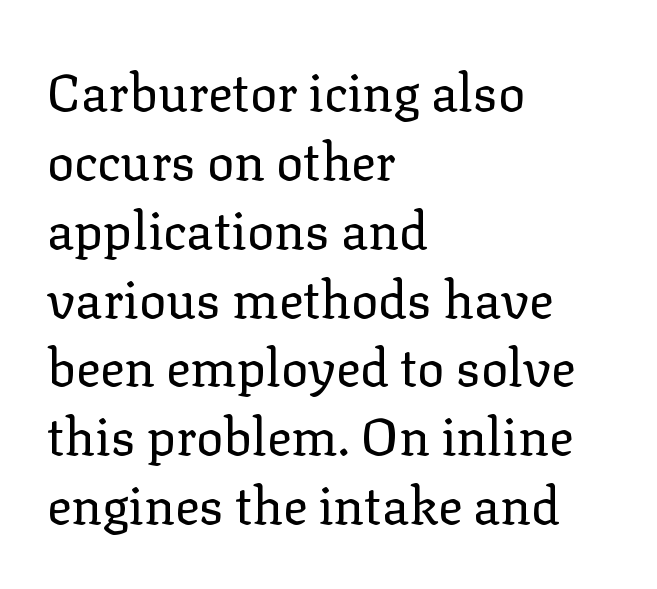
The area under the type is left untouched. If you measured baseline to baseline, you'd find a middling distance. The horizontal fit of the characters is conventional and even. Stems here are at most as thick as an everyday book face. Character widths vary here, with narrow letters taking less room than wide ones.
